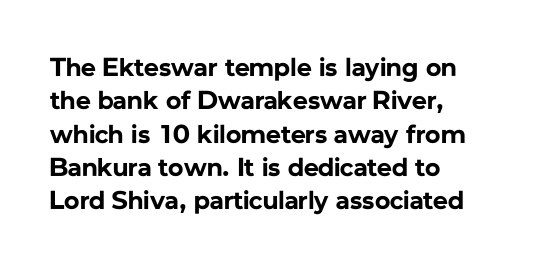
{"italic": "no", "bold": "yes", "underline": "no", "align": "left", "line_spacing": "normal", "line_spacing_ratio": 1.28, "letter_spacing": "normal", "letter_spacing_em": 0.0, "glyph_px": 26}
